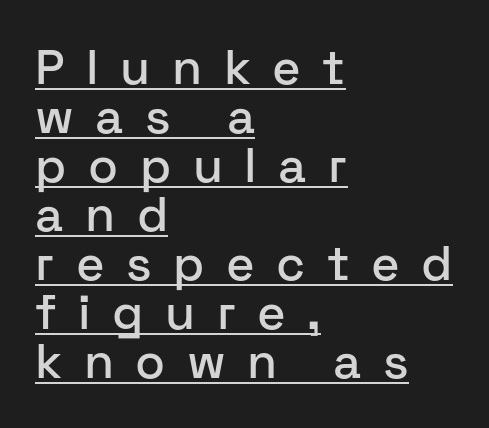
{"serif": "no", "italic": "no", "width": "normal", "stroke_contrast": "low", "x_height": "medium", "monospaced": "no", "underline": "yes", "align": "left", "line_spacing": "tight", "line_spacing_ratio": 1.0, "letter_spacing": "wide", "letter_spacing_em": 0.44, "glyph_px": 49}
